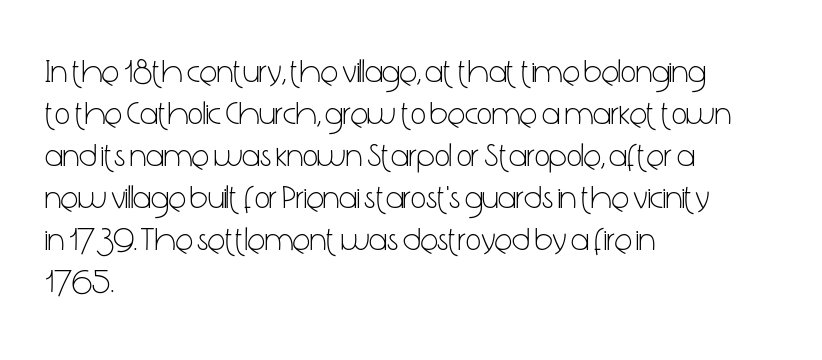
The typeface has the unassuming heft of standard copy or less. The zone under the glyphs is completely vacant. This is sans-serif lettering, the kind often seen on screens and signage. Nobody touched the tracking dial on this one. Character widths vary here, with narrow letters taking less room than wide ones.
